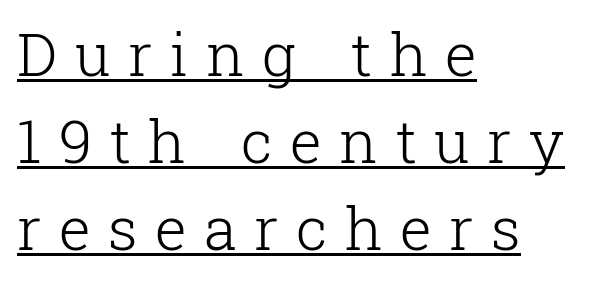
Q: Is the text bold? A: No.
Q: Is the text italic (slanted)? A: No, it is upright.
Q: Is the typeface a serif or a sans-serif typeface? A: Serif.
Q: Is the text underlined? A: Yes.
Q: How is the paragraph aligned? A: Left-aligned.
Q: Is the spacing between letters normal or unusually wide? A: Unusually wide.
Q: Is the spacing between lines tight, normal or loose? A: Normal.
Q: Width (condensed, normal, or wide)? A: Normal.
Q: Stroke contrast? A: Low.
Q: x-height? A: Medium.
Q: Monospaced? A: No.
